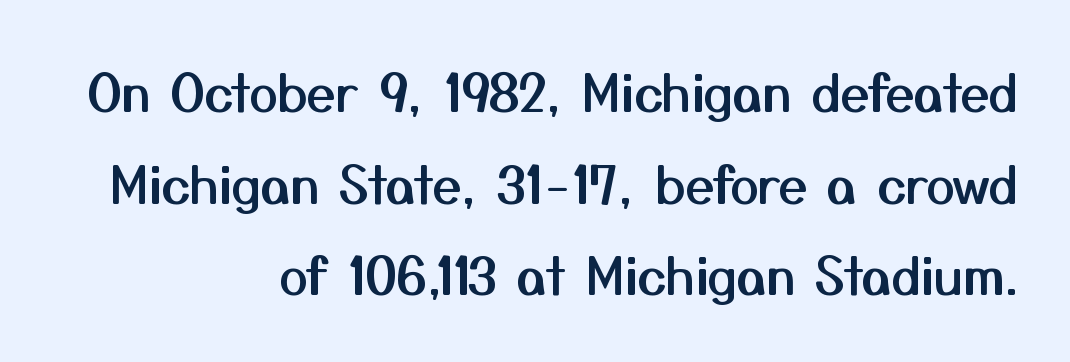
Q: Is the text italic (slanted)? A: No, it is upright.
Q: Is the typeface a serif or a sans-serif typeface? A: Sans-serif.
Q: Is the text underlined? A: No.
Q: How is the paragraph aligned? A: Right-aligned.
Q: Is the spacing between letters normal or unusually wide? A: Normal.
Q: Width (condensed, normal, or wide)? A: Normal.
Q: Stroke contrast? A: Medium.
Q: x-height? A: Medium.
Q: Monospaced? A: No.
